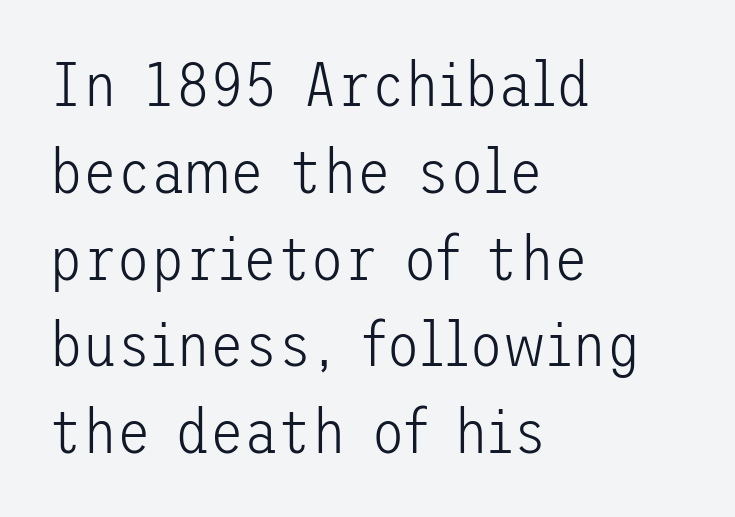
Q: Is the text bold? A: No.
Q: Is the text italic (slanted)? A: No, it is upright.
Q: Is the typeface a serif or a sans-serif typeface? A: Sans-serif.
Q: Is the text underlined? A: No.
Q: How is the paragraph aligned? A: Left-aligned.
Q: Is the spacing between letters normal or unusually wide? A: Normal.
Q: Is the spacing between lines tight, normal or loose? A: Normal.
Q: Width (condensed, normal, or wide)? A: Normal.
Q: Stroke contrast? A: Low.
Q: x-height? A: Medium.
